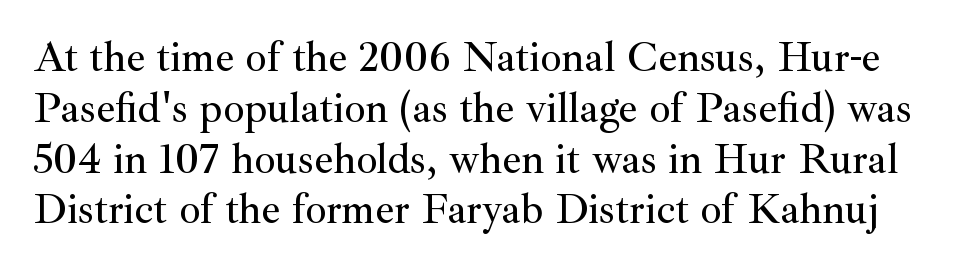
The image shows 42 px serif type, upright; set line spacing 1.21x, normal letter spacing, not underlined; medium stroke contrast and a small x-height.
